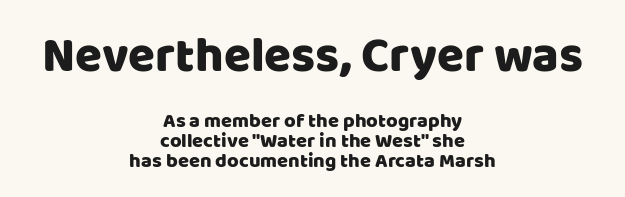
The image shows 49 px sans-serif type, upright; set centered, tight line spacing (1.0x), normal letter spacing, not underlined; the first (top) block is 2.45x larger; low stroke contrast and a large x-height.
